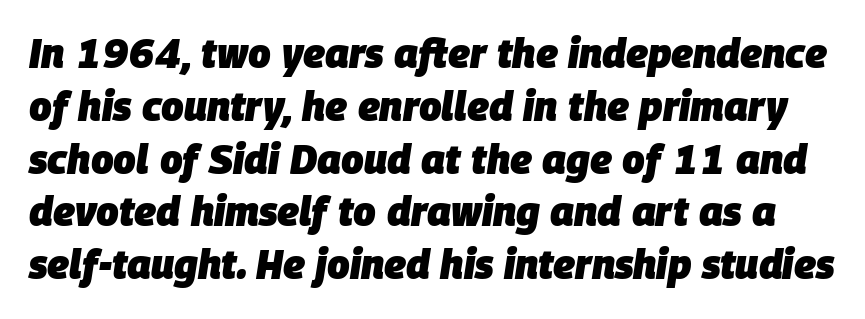
Inter-character spacing is left at the font's built-in metrics. Would a proofreader flag this as italicized? Yes. Is the type bold? Yes — the strokes are clearly thick and heavy. Decoration check: the copy has no underline. Proportional: the letters do not fall into vertical columns.
